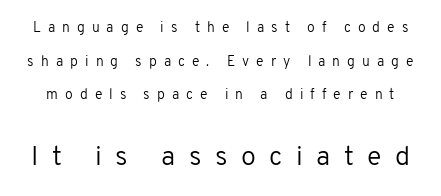
{"italic": "no", "bold": "no", "underline": "no", "line_spacing": "loose", "line_spacing_ratio": 2.4, "letter_spacing": "wide", "letter_spacing_em": 0.5, "larger_block": "second", "size_ratio": 1.93, "glyph_px": 27}
